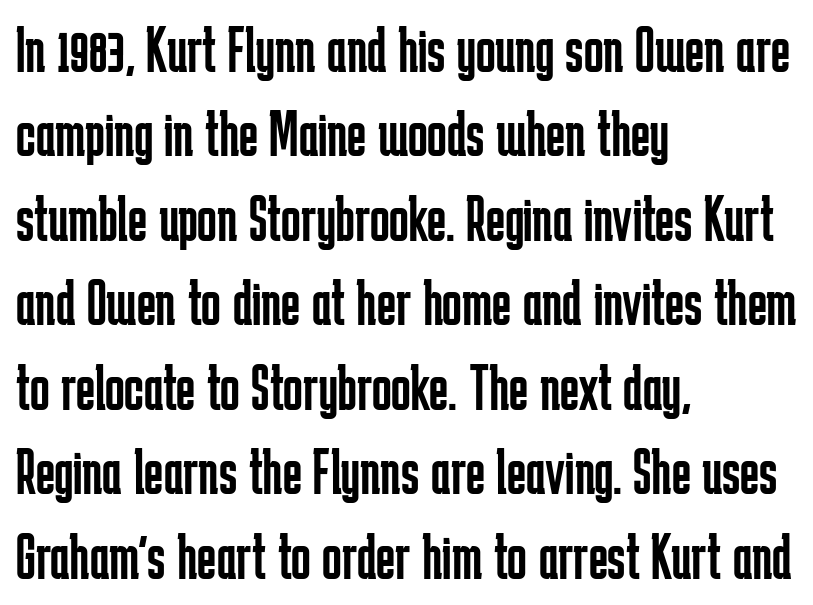
Q: Is the text bold? A: No.
Q: Is the text italic (slanted)? A: No, it is upright.
Q: Is the typeface a serif or a sans-serif typeface? A: Sans-serif.
Q: Is the text underlined? A: No.
Q: How is the paragraph aligned? A: Left-aligned.
Q: Is the spacing between letters normal or unusually wide? A: Normal.
Q: Is the spacing between lines tight, normal or loose? A: Normal.
Q: Width (condensed, normal, or wide)? A: Condensed.
Q: Stroke contrast? A: Low.
Q: x-height? A: Medium.
Q: Monospaced? A: No.
